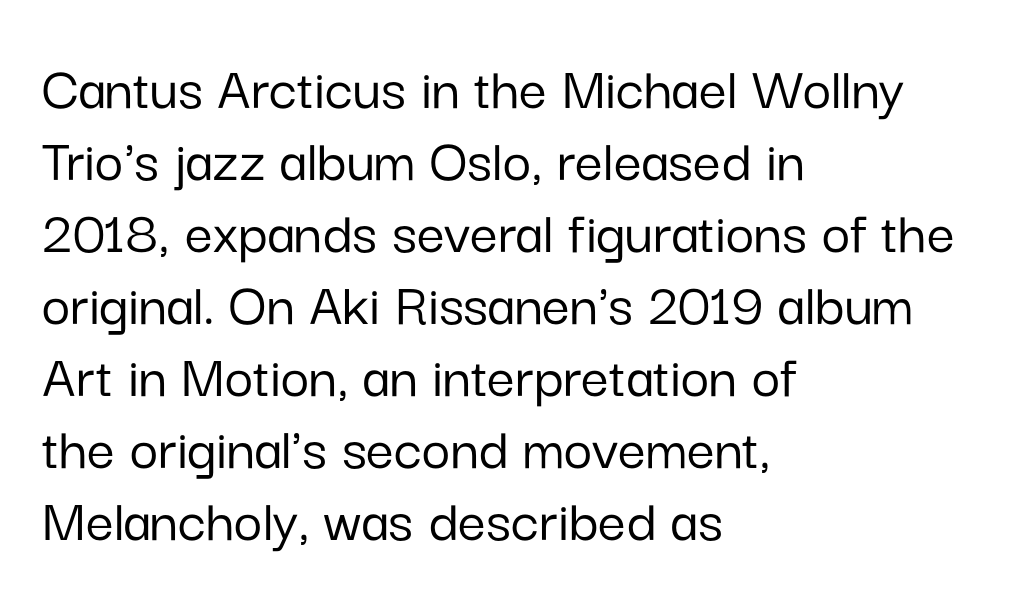
The image shows 62 px sans-serif type, upright; set left-aligned, line spacing 1.16x, normal letter spacing, not underlined; low stroke contrast and a medium x-height.
